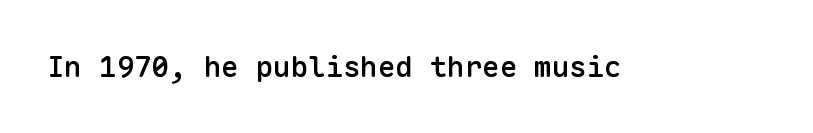
Glyph-to-glyph distance matches everyday printed text. The passage shown is not underscored anywhere. Looks like terminal output: every glyph gets an equal slot. Quick note: not italic, upright. Examine the stroke ends and you'll find no serifs.
